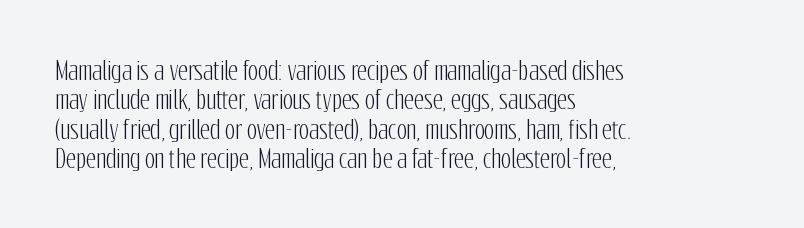
The lettering stays uniformly vertical, giving the passage a roman look. The letterforms sit shoulder to shoulder at normal distance. The setting favours the left margin, as ordinary paragraphs usually do. Decoration check: the copy has no underline.
